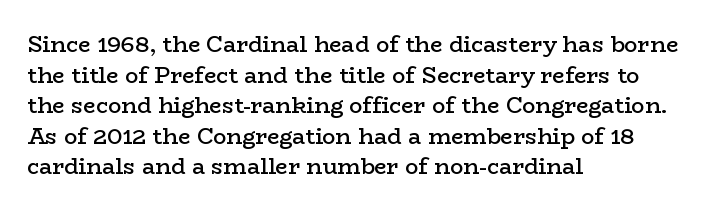
The image shows 22 px text type, upright; set left-aligned, normal line spacing (1.39x), normal letter spacing, not underlined.
